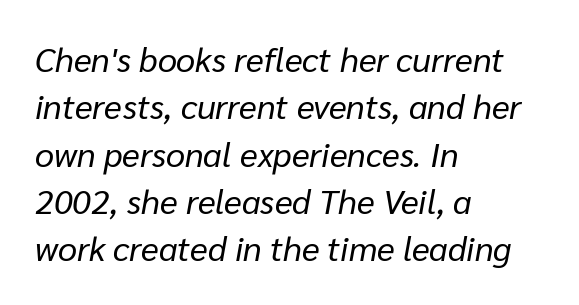
Underline: absent. The rendering uses a moderate line-height, typical for paragraphs. Letters have the restrained weight of plain body copy at most. Visually the block forms a straight wall on the left and a jagged coastline on the right. The glyphs look as if they've been sheared to an angle.
